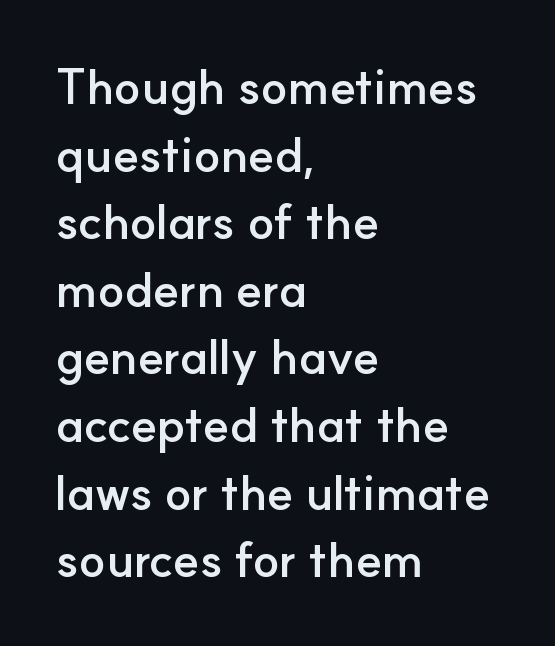
Casual observation: everything's shoved over to the left. The tracking reads as untouched default to a designer's eye. Thick stems and heavy bowls — unmistakably bold. Each row of text sits above clean, open space.
